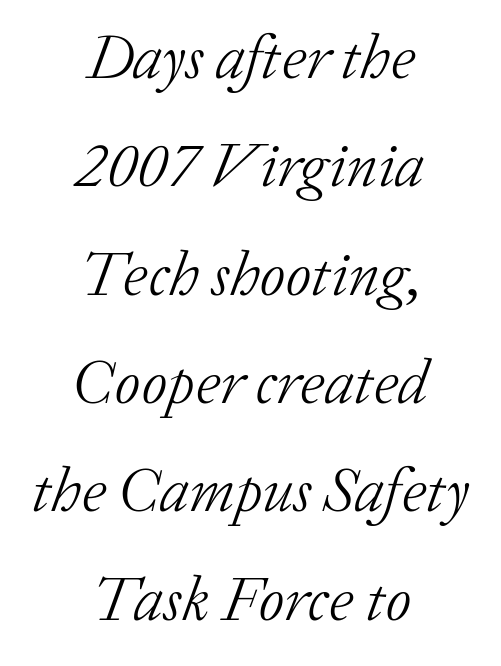
The image shows 63 px light serif type, italic (leaning right); set centered, line spacing 1.72x, normal letter spacing, not underlined; low stroke contrast and a medium x-height.
